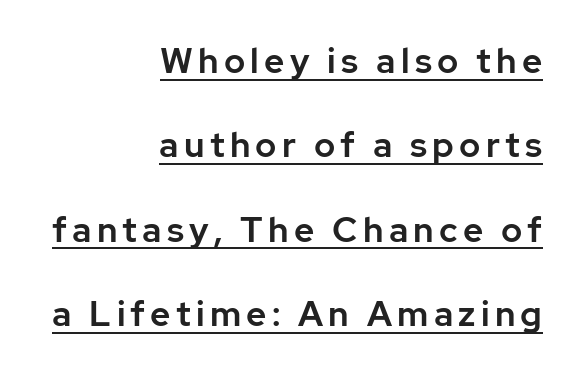
{"serif": "no", "italic": "no", "width": "normal", "stroke_contrast": "low", "x_height": "medium", "monospaced": "no", "underline": "yes", "align": "right", "line_spacing": "loose", "line_spacing_ratio": 2.41, "glyph_px": 35}
